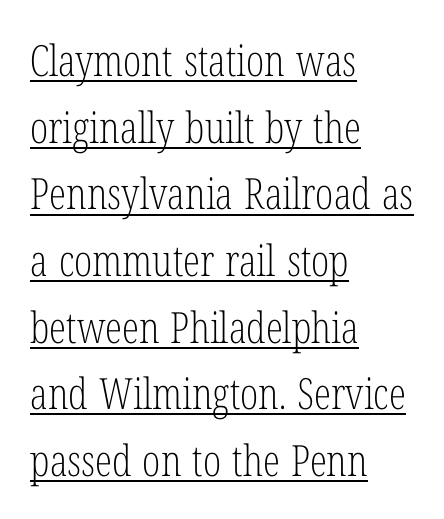
Regarding serifs, this sample has them. Line beginnings align vertically; line endings do not. Vertical spacing — default. If you drew a line through each stem, it would be perfectly vertical. A typographer would call this underscored text. This sample has the flowing, uneven cadence of proportional lettering.
